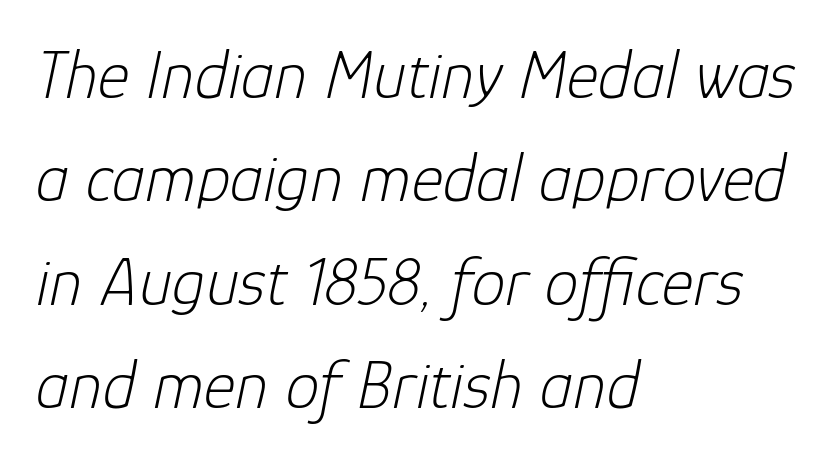
{"italic": "yes", "lean": "right", "slant_degrees": 12, "bold": "no", "weight": "light", "width": "normal", "stroke_contrast": "low", "x_height": "medium", "monospaced": "no", "underline": "no", "align": "left", "line_spacing": "normal", "line_spacing_ratio": 1.52, "letter_spacing": "normal", "letter_spacing_em": 0.0, "glyph_px": 68}
